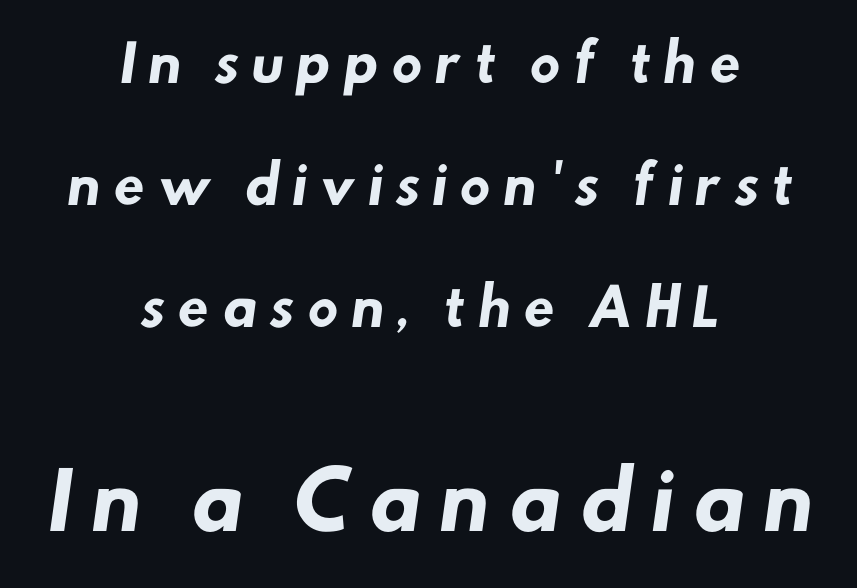
Q: Is the text bold? A: Yes.
Q: Is the typeface a serif or a sans-serif typeface? A: Sans-serif.
Q: Is the text underlined? A: No.
Q: How is the paragraph aligned? A: Centered.
Q: Is the spacing between letters normal or unusually wide? A: Unusually wide.
Q: Is the spacing between lines tight, normal or loose? A: Loose.
Q: Which block of text is set in a larger size, the first (top) or the second (bottom)? A: The second (bottom) one.
Q: Width (condensed, normal, or wide)? A: Normal.
Q: Stroke contrast? A: Low.
Q: x-height? A: Small.
Q: Monospaced? A: No.
